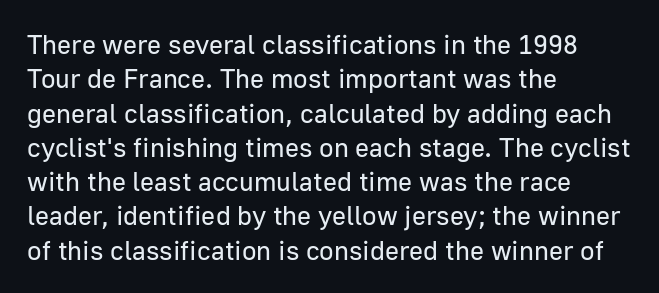
{"italic": "no", "bold": "no", "underline": "no", "align": "left", "line_spacing": "normal", "line_spacing_ratio": 1.27, "letter_spacing": "normal", "letter_spacing_em": 0.0, "glyph_px": 27}
